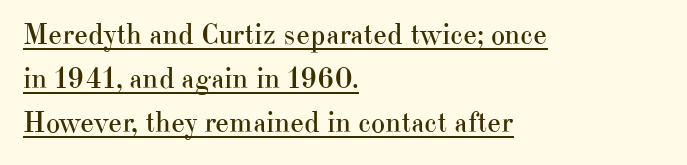
The rendering uses natural spacing where letterforms have individual widths. Stems here are at most as thick as an everyday book face. Reading down the column, the eye jumps a familiar distance to each next line. In terms of posture, this sample is upright.
